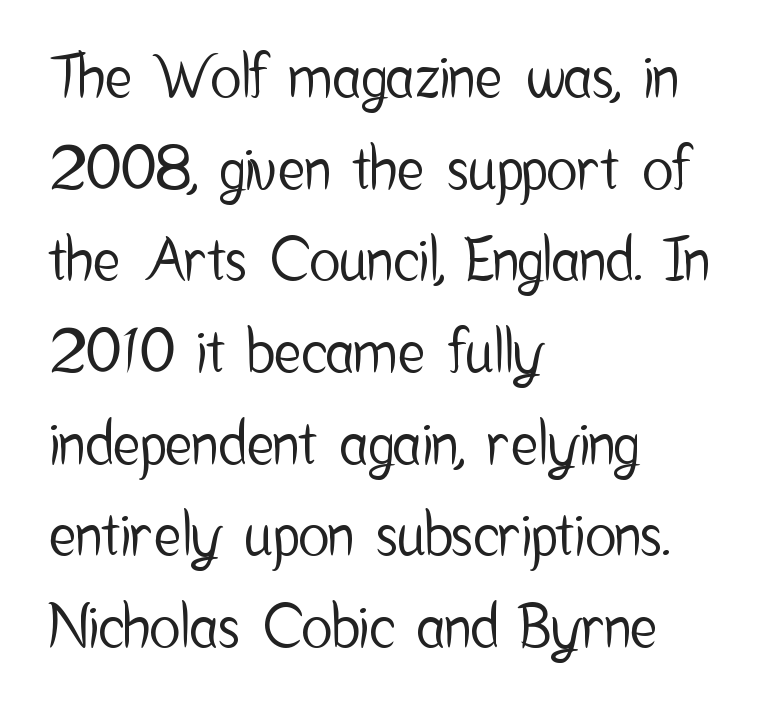
Q: Is the text italic (slanted)? A: No, it is upright.
Q: Is the typeface a serif or a sans-serif typeface? A: Sans-serif.
Q: Is the text underlined? A: No.
Q: How is the paragraph aligned? A: Left-aligned.
Q: Is the spacing between letters normal or unusually wide? A: Normal.
Q: Is the spacing between lines tight, normal or loose? A: Normal.
Q: Width (condensed, normal, or wide)? A: Condensed.
Q: Stroke contrast? A: Low.
Q: x-height? A: Medium.
Q: Monospaced? A: No.
